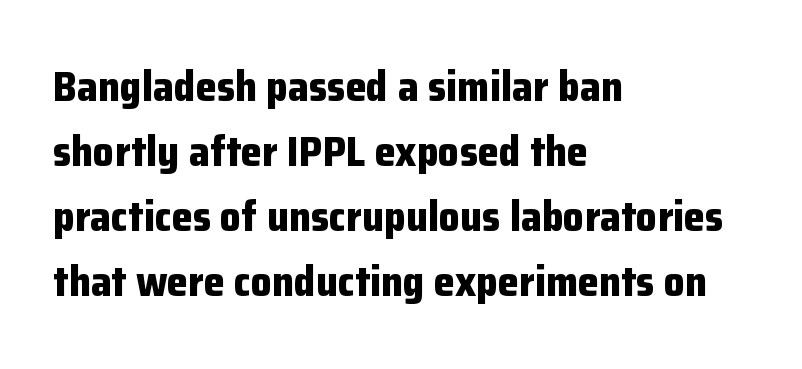
The face used here is proportionally spaced, like ordinary book or web type. In terms of weight, the rendering is a true, heavy bold. This is roman type, the default non-slanted kind. If you measured baseline to baseline, you'd find a middling distance.
